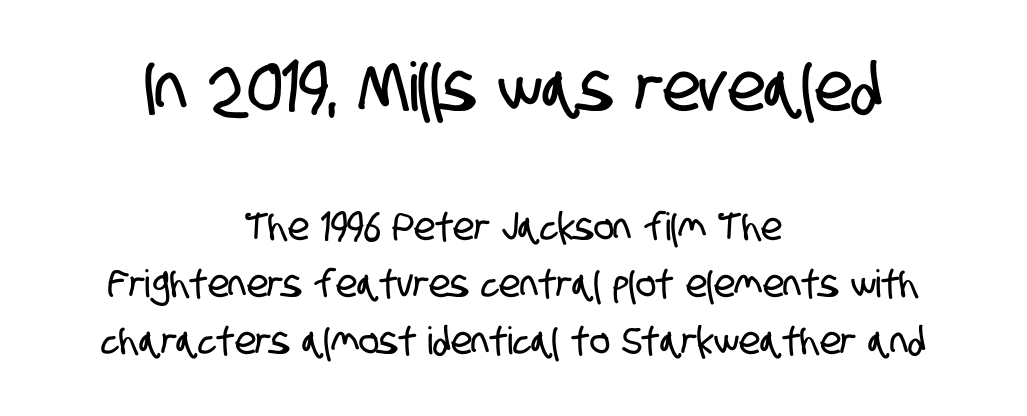
The image shows 67 px condensed sans-serif type; set centered, normal line spacing (1.49x), normal letter spacing, not underlined; the first (top) block is 1.76x larger; low stroke contrast and a large x-height.
